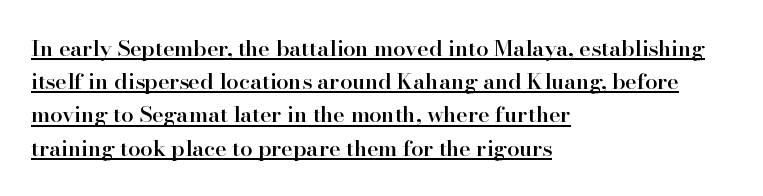
{"italic": "no", "bold": "semi", "underline": "yes", "align": "left", "line_spacing": "normal", "line_spacing_ratio": 1.51, "letter_spacing": "normal", "letter_spacing_em": 0.0, "glyph_px": 22}
